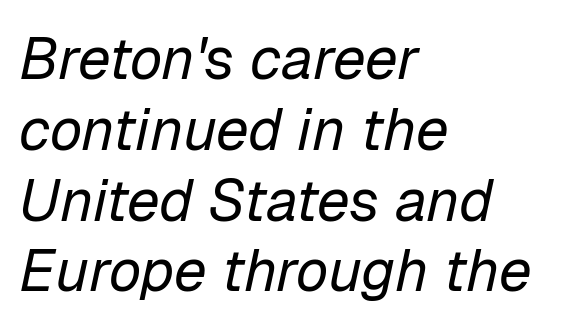
Notice how the passage keeps a crisp vertical edge on the left only. The rendering uses natural spacing where letterforms have individual widths. The strokes are not fattened; the text isn't bold. In terms of posture, this sample is oblique. In terms of letterspacing, this is plain default setting.
